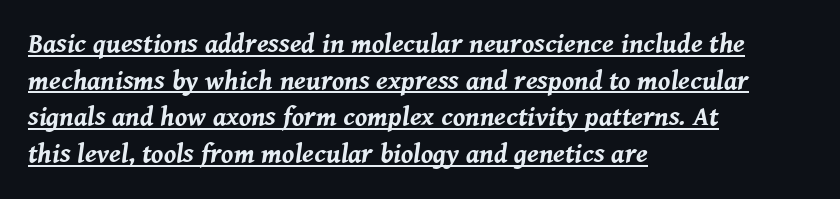
Q: Is the text bold? A: Yes.
Q: Is the text italic (slanted)? A: Yes, it leans right by about 8 degrees.
Q: Is the text underlined? A: Yes.
Q: How is the paragraph aligned? A: Left-aligned.
Q: Is the spacing between letters normal or unusually wide? A: Normal.
Q: Is the spacing between lines tight, normal or loose? A: Normal.
